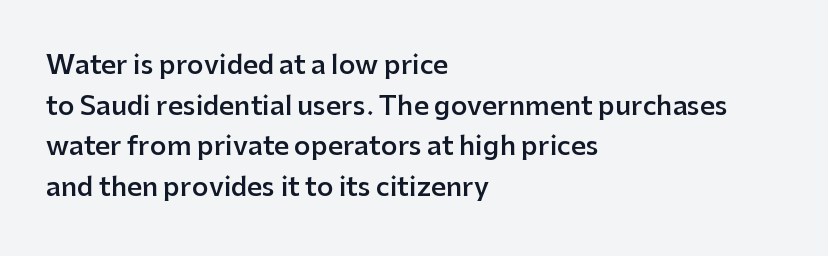
Compared with an ordinary text face, these strokes are moderately heavier — a semibold. Rendered with straight, roman letterforms. Beneath every word, the page is bare. Vertical spacing — default. What stands out about the letter spacing? Nothing — it is the standard amount.
